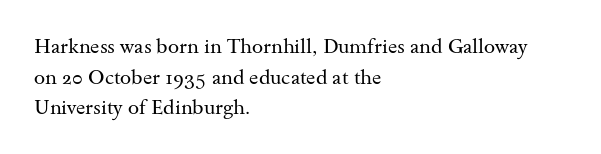
If you drew a line through each stem, it would be perfectly vertical. Students, observe: this is what conventionally led text looks like. Alignment: flush left. Decoration check: the copy has no underline.
